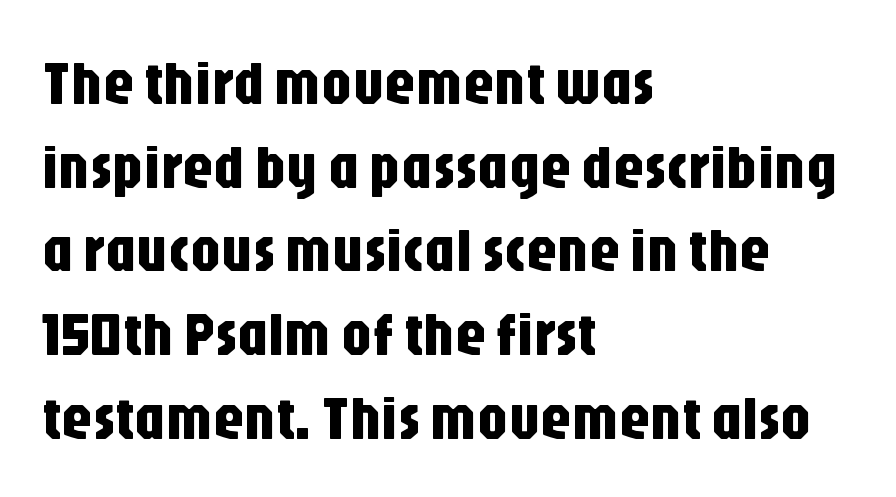
The image shows 62 px condensed sans-serif type, upright; set left-aligned, normal line spacing (1.35x), normal letter spacing, not underlined; low stroke contrast and a large x-height.
